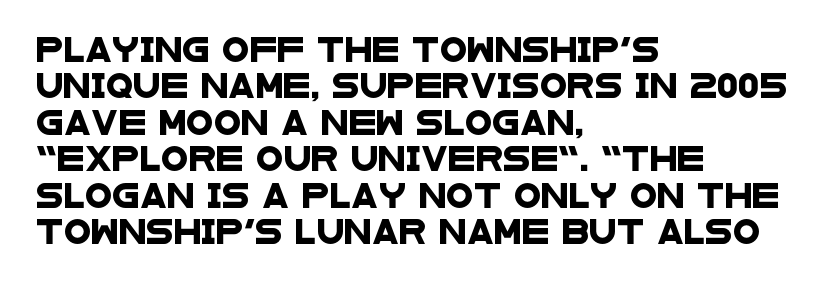
Q: Is the text underlined? A: No.
Q: How is the paragraph aligned? A: Left-aligned.
Q: Is the spacing between letters normal or unusually wide? A: Normal.
Q: Is the spacing between lines tight, normal or loose? A: Normal.
